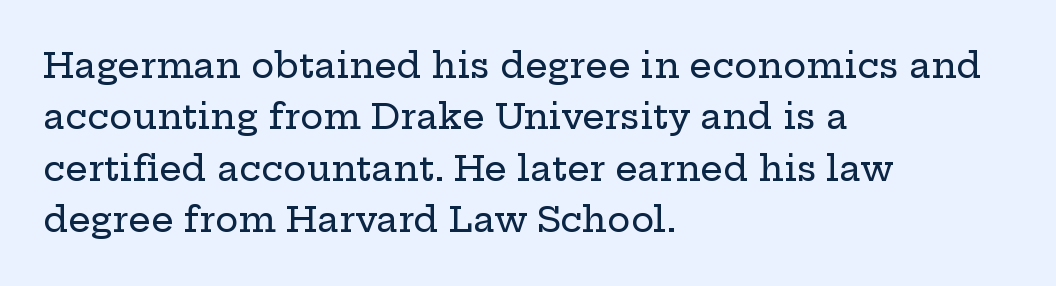
{"serif": "yes", "italic": "no", "width": "wide", "stroke_contrast": "low", "x_height": "medium", "monospaced": "no", "underline": "no", "align": "left", "line_spacing": "normal", "line_spacing_ratio": 1.47, "letter_spacing": "normal", "letter_spacing_em": 0.0, "glyph_px": 35}
